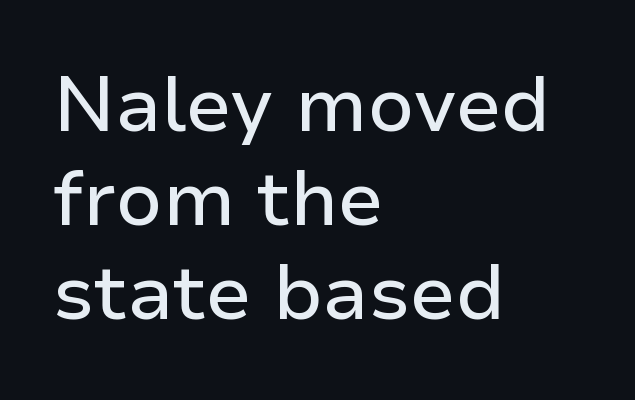
{"serif": "no", "italic": "no", "width": "normal", "stroke_contrast": "low", "x_height": "medium", "monospaced": "no", "underline": "no", "align": "left", "line_spacing_ratio": 1.22, "letter_spacing": "normal", "letter_spacing_em": 0.0, "glyph_px": 77}
